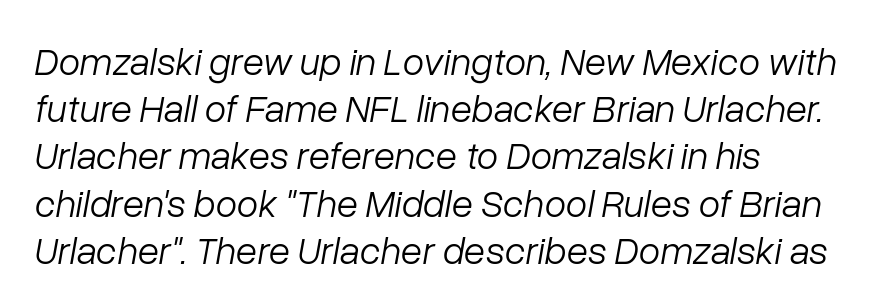
Each row of text sits above clean, open space. Leftover space on each line is placed entirely after the last word. The passage shown has conventional tracking throughout. The rendering applies a slant to the glyphs.
